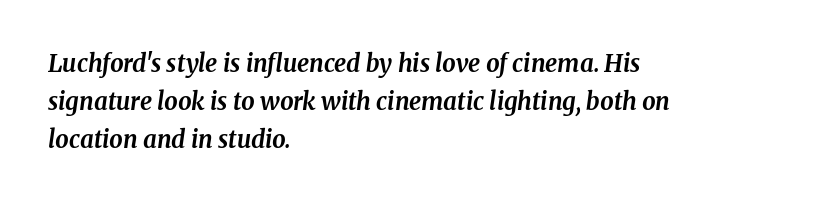
The image shows 24 px bold type, italic (leaning right); set left-aligned, normal line spacing (1.59x), normal letter spacing, not underlined.
